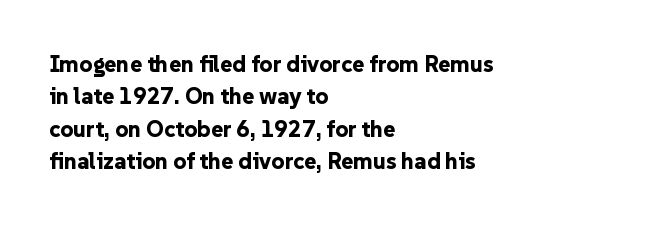
Q: Is the text bold? A: Yes.
Q: Is the text italic (slanted)? A: No, it is upright.
Q: Is the text underlined? A: No.
Q: How is the paragraph aligned? A: Left-aligned.
Q: Is the spacing between letters normal or unusually wide? A: Normal.
Q: Is the spacing between lines tight, normal or loose? A: Normal.
